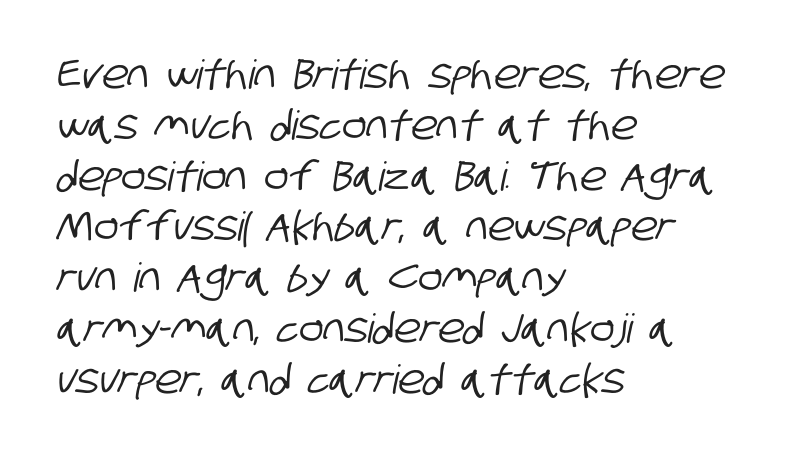
The image shows 40 px condensed sans-serif type; set left-aligned, normal line spacing (1.27x), normal letter spacing, not underlined; low stroke contrast and a large x-height.
